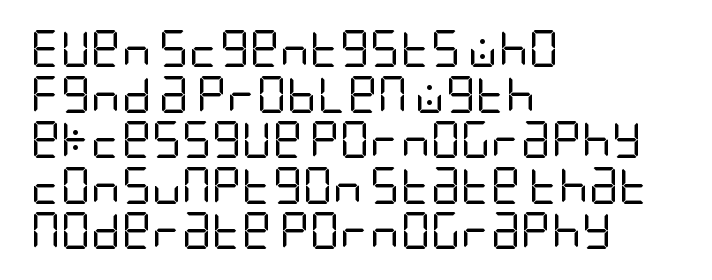
{"serif": "no", "italic": "no", "bold": "no", "weight": "regular", "width": "condensed", "stroke_contrast": "low", "x_height": "large", "underline": "no", "align": "left", "line_spacing_ratio": 1.23, "letter_spacing": "normal", "letter_spacing_em": 0.0, "glyph_px": 37}
